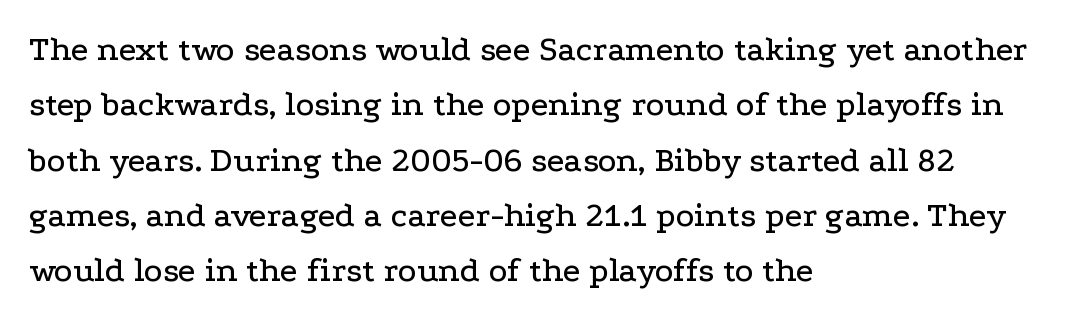
Descenders are the only things crossing below the line. Each letter's strokes conclude with small projecting serifs. Does the lettering tilt? It doesn't — this is upright. The passage is arranged the way most books set body copy — flush left.
